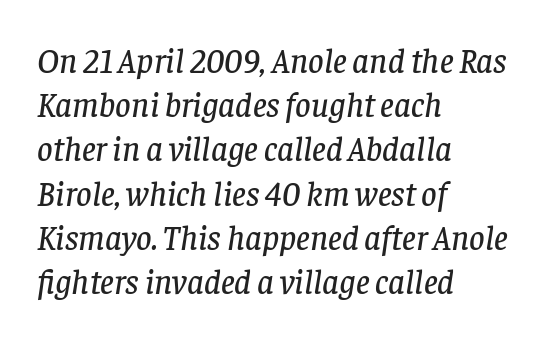
Varying glyph widths throughout — classic text-font behaviour. It's the slanting kind of type. Horizontal alignment here is leftward, the default for most running prose. A typesetter would call this leading conventional body-copy spacing. Nothing unusual about the tracking: characters are spaced as the font intends.
